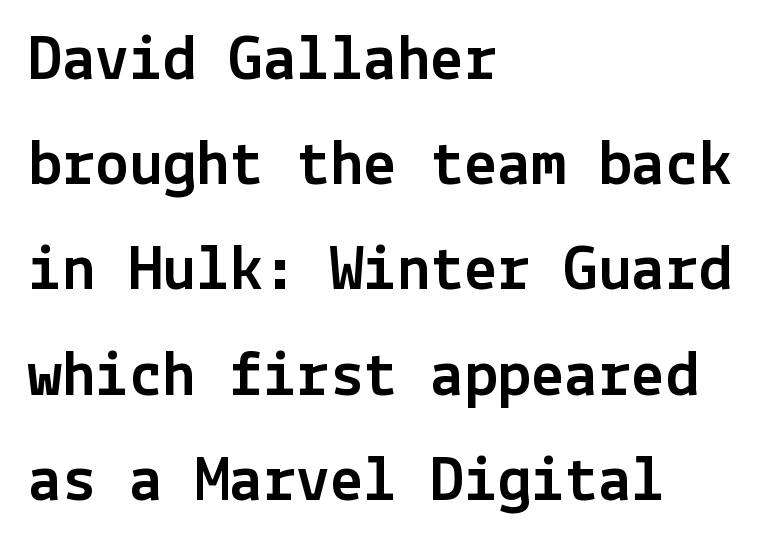
The image shows 67 px sans-serif type, upright; set left-aligned, normal line spacing (1.57x), normal letter spacing, not underlined; a medium x-height.
